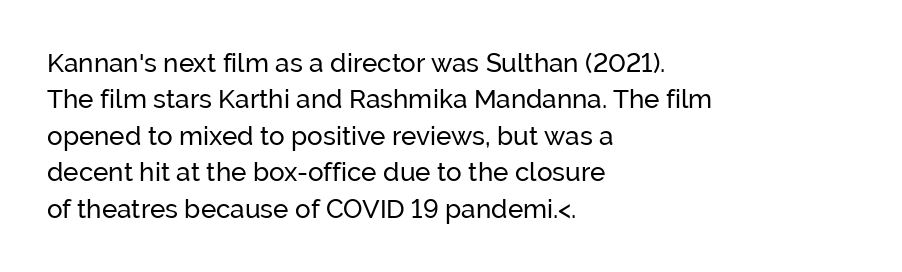
Q: Is the text bold? A: No.
Q: Is the text italic (slanted)? A: No, it is upright.
Q: Is the text underlined? A: No.
Q: How is the paragraph aligned? A: Left-aligned.
Q: Is the spacing between letters normal or unusually wide? A: Normal.
Q: Is the spacing between lines tight, normal or loose? A: Normal.
